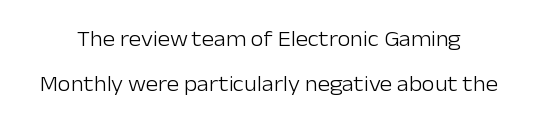
The tracking reads as untouched default to a designer's eye. Posture: straight, roman, zero tilt. The passage shown is not underscored anywhere. Vertically, the passage feels expansive, rows floating well apart. Stroke thickness stays within the range of a standard reading face or lighter.
